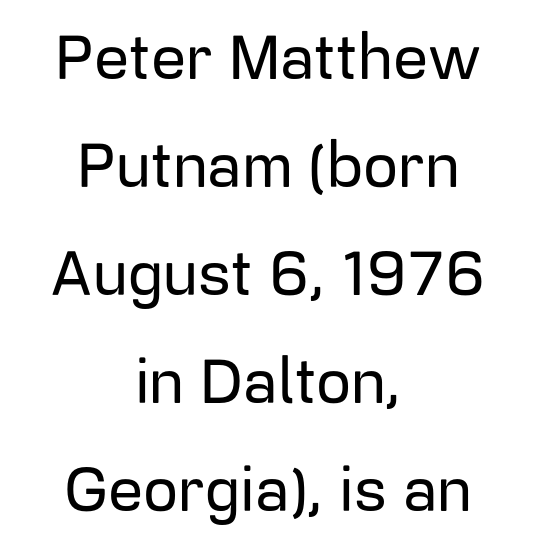
{"serif": "no", "italic": "no", "width": "normal", "stroke_contrast": "low", "x_height": "medium", "monospaced": "no", "underline": "no", "align": "center", "line_spacing_ratio": 1.74, "letter_spacing": "normal", "letter_spacing_em": 0.0, "glyph_px": 62}
